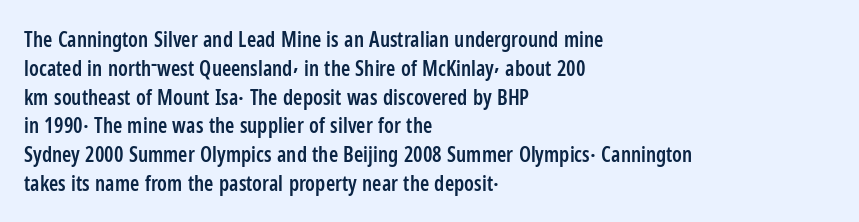
Underlining? Definitely not there. Posture: vertical. The space between consecutive lines is moderate. The paragraph has a hard left edge and a soft right edge. The line texture is even and compact thanks to regular tracking.
